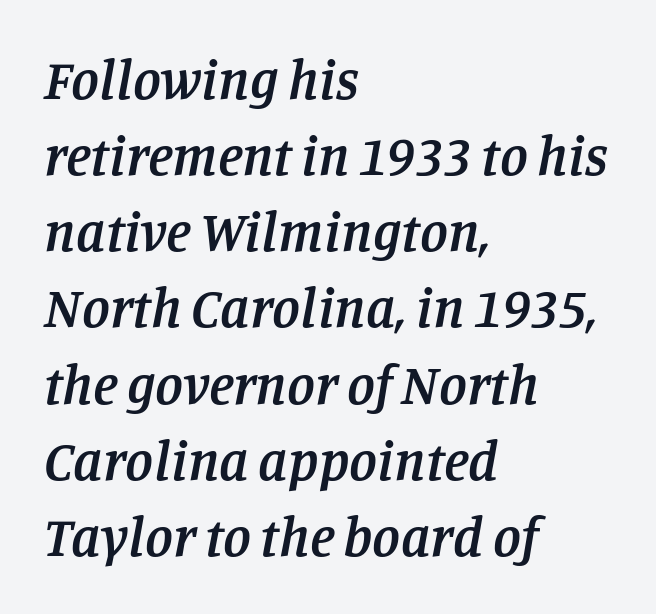
The image shows 56 px semibold serif type, italic (leaning right); set left-aligned, normal line spacing (1.36x), normal letter spacing, not underlined; low stroke contrast and a large x-height.
